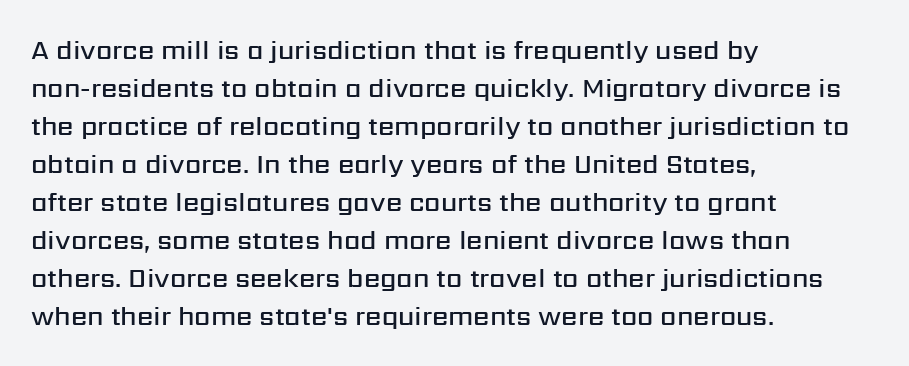
One glance says typical: line gaps are just what's usual. All the whitespace from short lines collects on the right. Stems and bowls a touch heavier than normal — semibold. Only glyphs here, with clear space below each row. Letter spacing: default.
